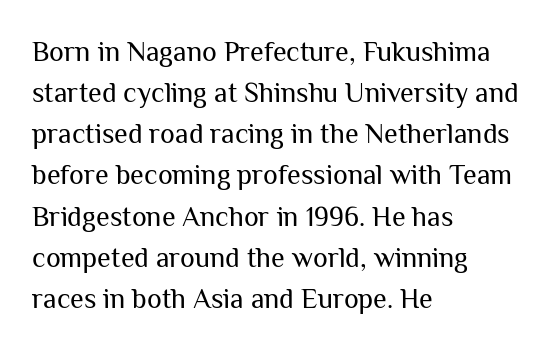
{"serif": "no", "italic": "no", "bold": "no", "weight": "regular", "width": "normal", "stroke_contrast": "medium", "x_height": "medium", "monospaced": "no", "underline": "no", "align": "left", "line_spacing": "normal", "line_spacing_ratio": 1.47, "letter_spacing": "normal", "letter_spacing_em": 0.0, "glyph_px": 28}
